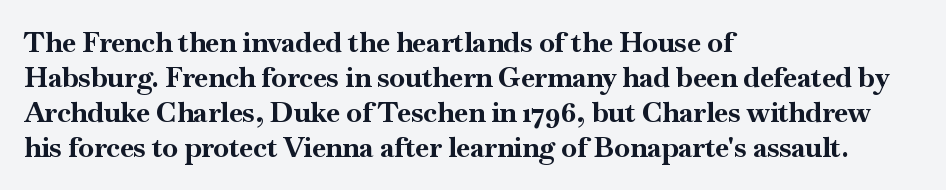
{"serif": "yes", "italic": "no", "bold": "yes", "weight": "bold", "width": "normal", "stroke_contrast": "high", "x_height": "small", "monospaced": "no", "underline": "no", "align": "left", "line_spacing": "normal", "line_spacing_ratio": 1.25, "letter_spacing": "normal", "letter_spacing_em": 0.0, "glyph_px": 28}
